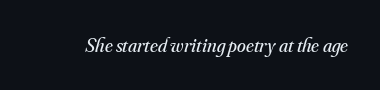
The image shows 20 px text type, italic (leaning right); set normal letter spacing, not underlined.
